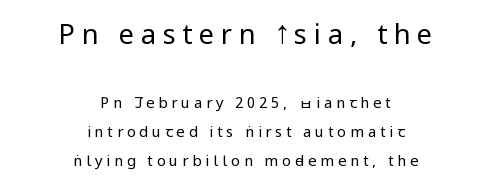
{"italic": "no", "bold": "no", "underline": "no", "align": "center", "line_spacing": "loose", "line_spacing_ratio": 1.96, "letter_spacing": "wide", "letter_spacing_em": 0.25, "larger_block": "first", "size_ratio": 1.8, "glyph_px": 27}
